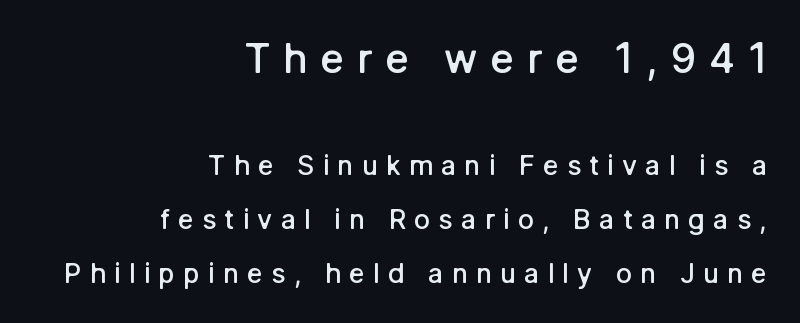
Q: Is the text bold? A: Semi-bold.
Q: Is the text italic (slanted)? A: No, it is upright.
Q: Is the typeface a serif or a sans-serif typeface? A: Sans-serif.
Q: Is the text underlined? A: No.
Q: How is the paragraph aligned? A: Right-aligned.
Q: Is the spacing between letters normal or unusually wide? A: Unusually wide.
Q: Is the spacing between lines tight, normal or loose? A: Loose.
Q: Which block of text is set in a larger size, the first (top) or the second (bottom)? A: The first (top) one.
Q: Width (condensed, normal, or wide)? A: Normal.
Q: Stroke contrast? A: Low.
Q: x-height? A: Medium.
Q: Monospaced? A: No.
